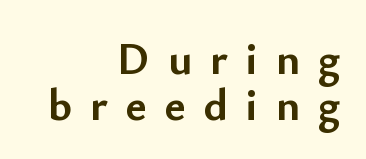
Q: Is the text bold? A: Yes.
Q: Is the text italic (slanted)? A: No, it is upright.
Q: Is the typeface a serif or a sans-serif typeface? A: Sans-serif.
Q: Is the text underlined? A: No.
Q: How is the paragraph aligned? A: Right-aligned.
Q: Is the spacing between letters normal or unusually wide? A: Unusually wide.
Q: Is the spacing between lines tight, normal or loose? A: Tight.
Q: Width (condensed, normal, or wide)? A: Normal.
Q: Stroke contrast? A: Low.
Q: x-height? A: Small.
Q: Monospaced? A: No.
